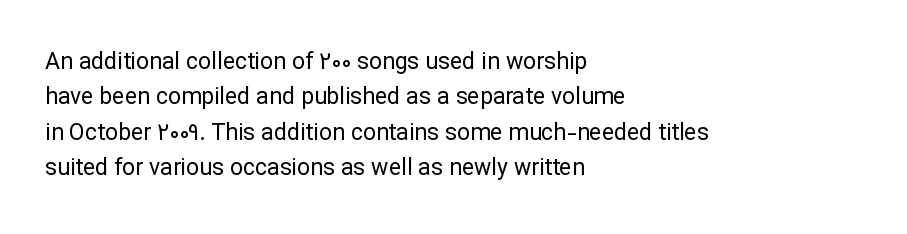
{"italic": "no", "bold": "no", "underline": "no", "align": "left", "line_spacing": "normal", "line_spacing_ratio": 1.54, "letter_spacing": "normal", "letter_spacing_em": 0.0, "glyph_px": 23}
